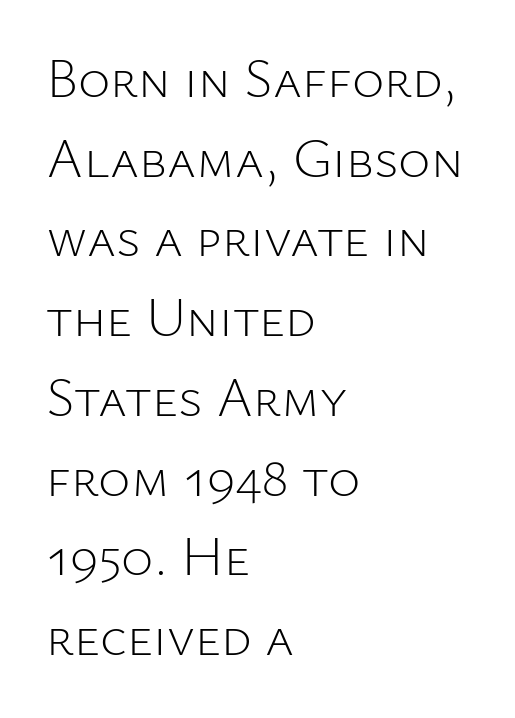
Q: Is the text bold? A: No.
Q: Is the text italic (slanted)? A: No, it is upright.
Q: Is the typeface a serif or a sans-serif typeface? A: Sans-serif.
Q: Is the text underlined? A: No.
Q: How is the paragraph aligned? A: Left-aligned.
Q: Is the spacing between letters normal or unusually wide? A: Normal.
Q: Is the spacing between lines tight, normal or loose? A: Normal.
Q: Width (condensed, normal, or wide)? A: Normal.
Q: Stroke contrast? A: Low.
Q: x-height? A: Medium.
Q: Monospaced? A: No.
